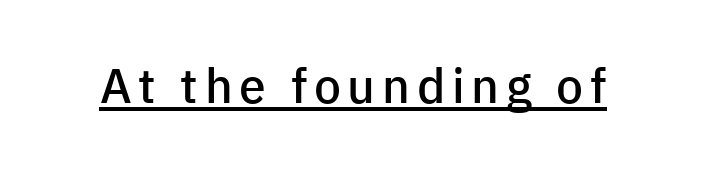
Q: Is the text bold? A: Semi-bold.
Q: Is the text italic (slanted)? A: No, it is upright.
Q: Is the typeface a serif or a sans-serif typeface? A: Sans-serif.
Q: Is the text underlined? A: Yes.
Q: Width (condensed, normal, or wide)? A: Normal.
Q: Stroke contrast? A: Low.
Q: x-height? A: Medium.
Q: Monospaced? A: No.
